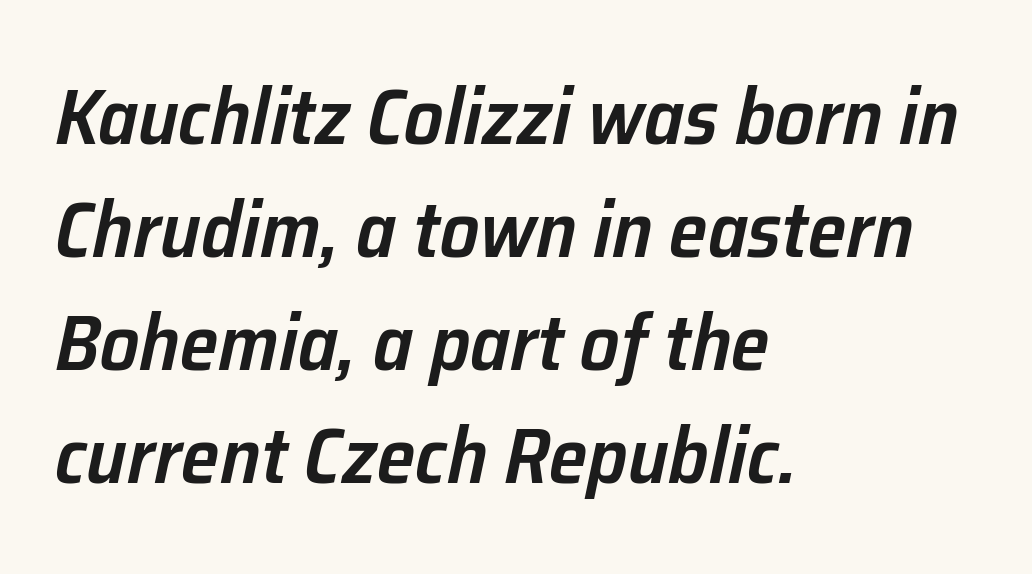
Q: Is the text bold? A: Semi-bold.
Q: Is the text italic (slanted)? A: Yes, it leans right by about 12 degrees.
Q: Is the text underlined? A: No.
Q: How is the paragraph aligned? A: Left-aligned.
Q: Is the spacing between letters normal or unusually wide? A: Normal.
Q: Is the spacing between lines tight, normal or loose? A: Normal.
Q: Width (condensed, normal, or wide)? A: Normal.
Q: Stroke contrast? A: Low.
Q: x-height? A: Medium.
Q: Monospaced? A: No.
